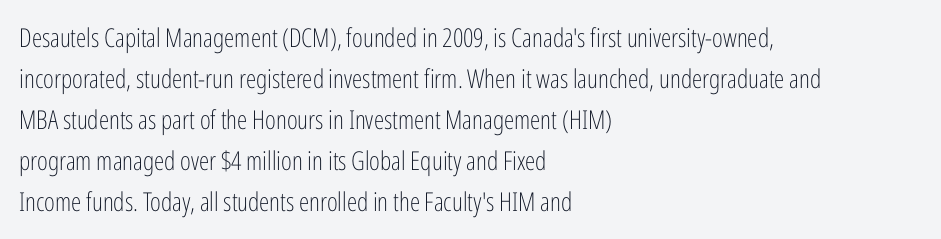
Q: Is the text bold? A: No.
Q: Is the text italic (slanted)? A: No, it is upright.
Q: Is the text underlined? A: No.
Q: How is the paragraph aligned? A: Left-aligned.
Q: Is the spacing between letters normal or unusually wide? A: Normal.
Q: Is the spacing between lines tight, normal or loose? A: Normal.
